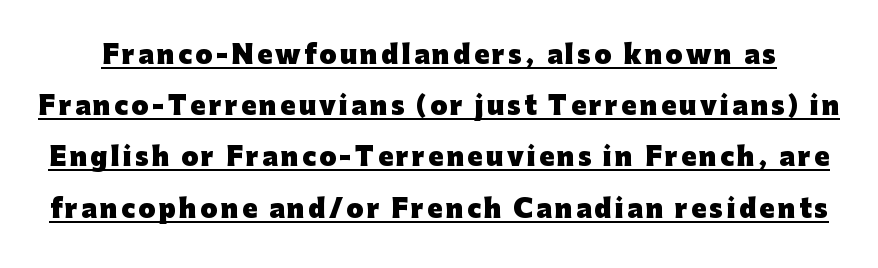
Q: Is the text bold? A: Yes.
Q: Is the text italic (slanted)? A: No, it is upright.
Q: Is the text underlined? A: Yes.
Q: Is the spacing between lines tight, normal or loose? A: Loose.
